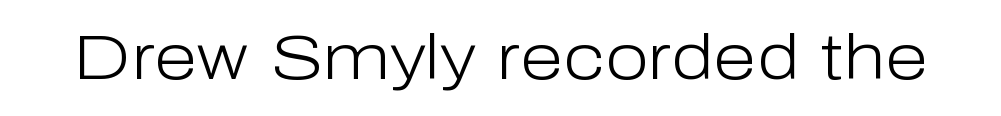
The image shows 63 px light sans-serif type, upright; set normal letter spacing, not underlined; low stroke contrast and a medium x-height.
